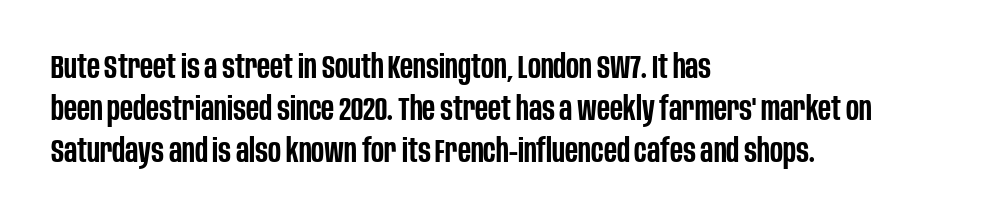
{"serif": "no", "italic": "no", "bold": "semi", "weight": "semibold", "width": "condensed", "stroke_contrast": "low", "x_height": "large", "monospaced": "no", "underline": "no", "align": "left", "line_spacing": "normal", "line_spacing_ratio": 1.27, "letter_spacing": "normal", "letter_spacing_em": 0.0, "glyph_px": 33}
